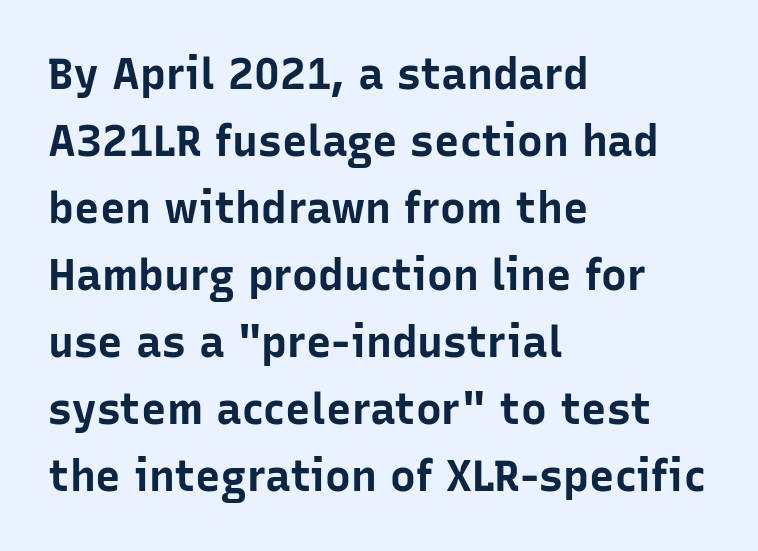
Q: Is the text bold? A: Yes.
Q: Is the text italic (slanted)? A: No, it is upright.
Q: Is the typeface a serif or a sans-serif typeface? A: Sans-serif.
Q: Is the text underlined? A: No.
Q: How is the paragraph aligned? A: Left-aligned.
Q: Is the spacing between letters normal or unusually wide? A: Normal.
Q: Is the spacing between lines tight, normal or loose? A: Normal.
Q: Width (condensed, normal, or wide)? A: Normal.
Q: Stroke contrast? A: Low.
Q: x-height? A: Medium.
Q: Monospaced? A: No.
